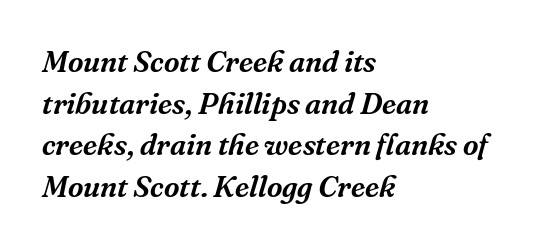
{"serif": "yes", "italic": "yes", "lean": "right", "slant_degrees": 16, "width": "normal", "stroke_contrast": "medium", "x_height": "medium", "monospaced": "no", "underline": "no", "align": "left", "line_spacing": "normal", "line_spacing_ratio": 1.39, "letter_spacing": "normal", "letter_spacing_em": 0.0, "glyph_px": 30}
